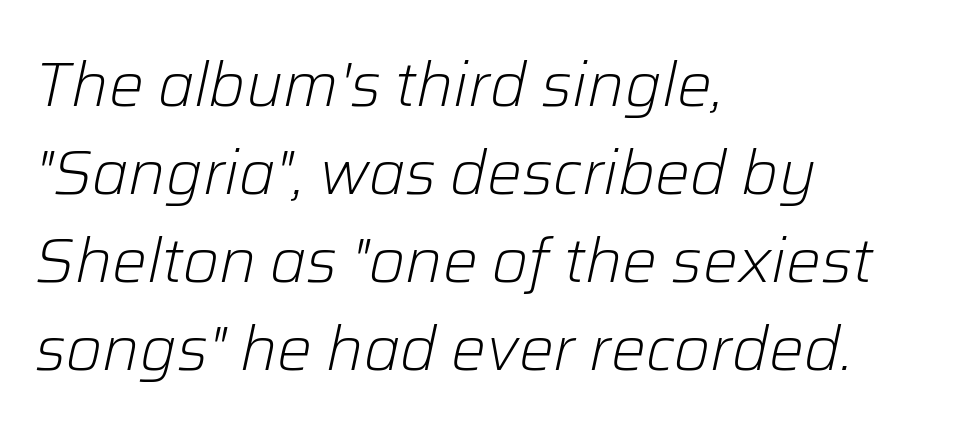
There is no visible air inserted between adjacent glyphs. These glyphs show unthickened strokes, regular width or finer. Any mark beneath the type? The region is blank. Is the block centered? No — it sits flush against the left margin. You can tell it's italic because the verticals aren't actually vertical. Do the characters align in a grid? No, the font is proportional.
